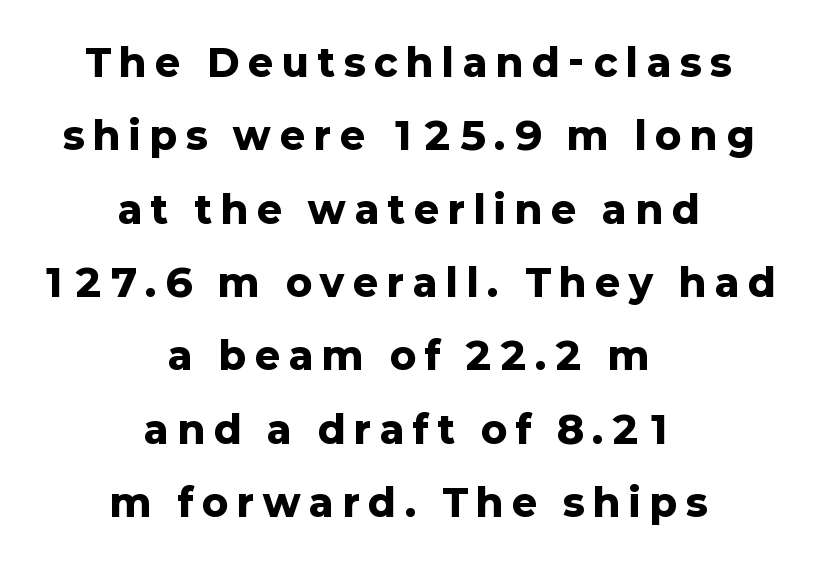
{"serif": "no", "italic": "no", "bold": "yes", "weight": "heavy", "width": "normal", "stroke_contrast": "low", "x_height": "medium", "monospaced": "no", "underline": "no", "align": "center", "line_spacing": "loose", "line_spacing_ratio": 1.93, "letter_spacing": "wide", "letter_spacing_em": 0.24, "glyph_px": 38}
